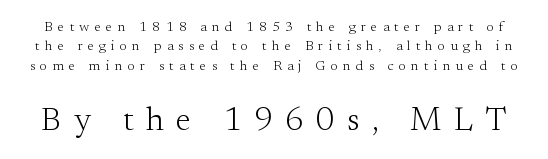
Q: Is the text bold? A: No.
Q: Is the text italic (slanted)? A: No, it is upright.
Q: Is the typeface a serif or a sans-serif typeface? A: Serif.
Q: Is the text underlined? A: No.
Q: Is the spacing between letters normal or unusually wide? A: Unusually wide.
Q: Is the spacing between lines tight, normal or loose? A: Normal.
Q: Which block of text is set in a larger size, the first (top) or the second (bottom)? A: The second (bottom) one.
Q: Width (condensed, normal, or wide)? A: Normal.
Q: Stroke contrast? A: Medium.
Q: x-height? A: Small.
Q: Monospaced? A: No.
